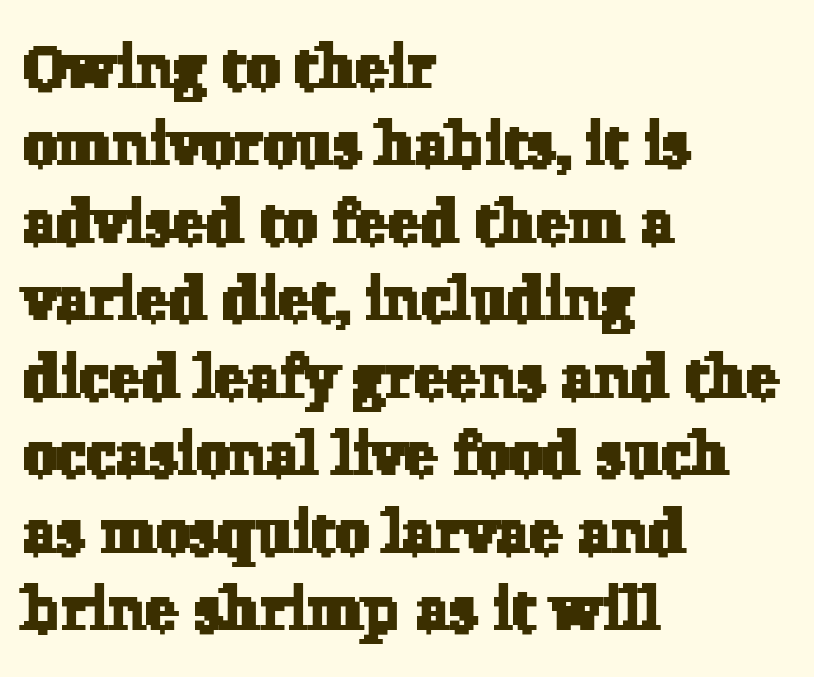
{"serif": "yes", "width": "normal", "stroke_contrast": "low", "x_height": "medium", "monospaced": "no", "underline": "no", "align": "left", "line_spacing": "normal", "line_spacing_ratio": 1.27, "letter_spacing": "normal", "letter_spacing_em": 0.0, "glyph_px": 61}
